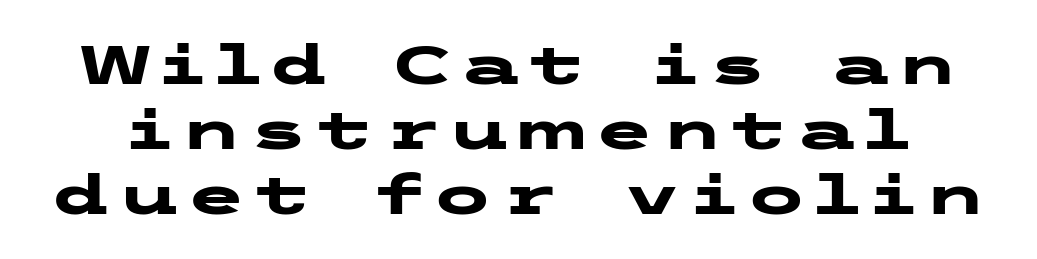
Underline: absent. The letters stand upright; this is a roman face. Heavy, bold letterforms. Does the type have serifs? No, each stem ends abruptly.
